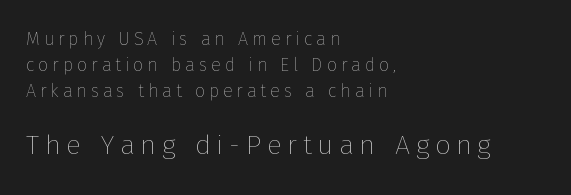
The image shows 27 px text type, upright; set left-aligned, normal line spacing (1.44x), unusually wide letter spacing (+0.22 em), not underlined; the second (bottom) block is 1.5x larger.
